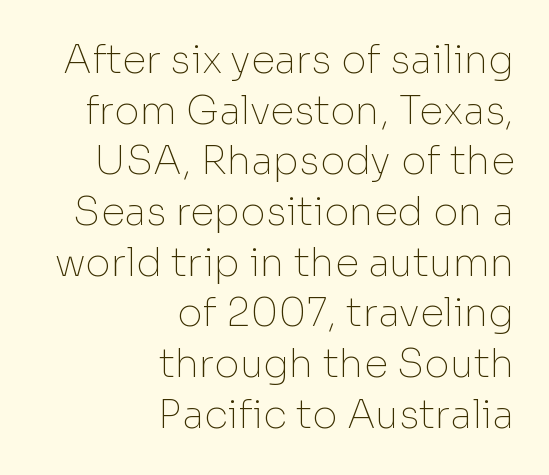
The image shows 39 px thin sans-serif type, upright; set right-aligned, normal line spacing (1.3x), normal letter spacing, not underlined; low stroke contrast and a medium x-height.
